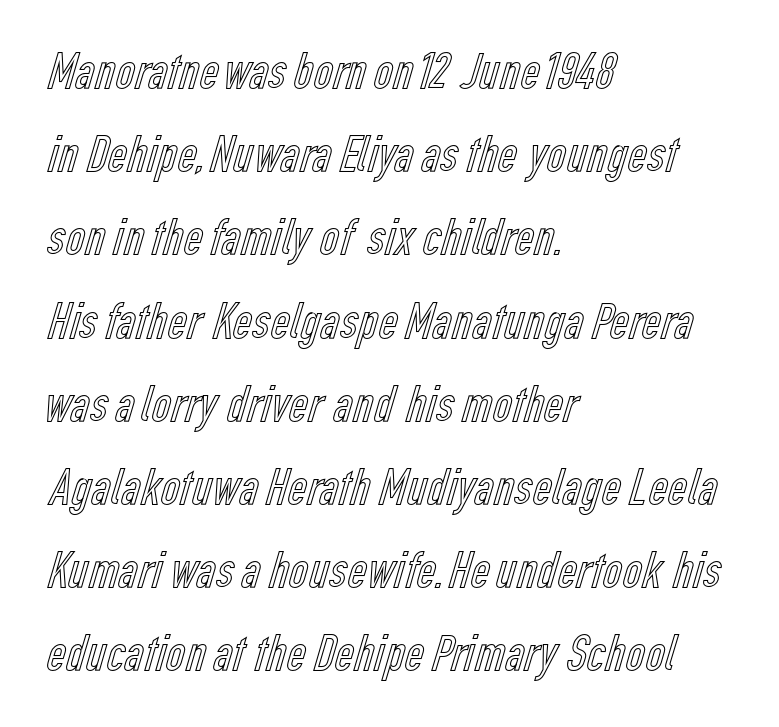
The image shows 53 px condensed type; set left-aligned, normal line spacing (1.57x), normal letter spacing, not underlined; a medium x-height.
